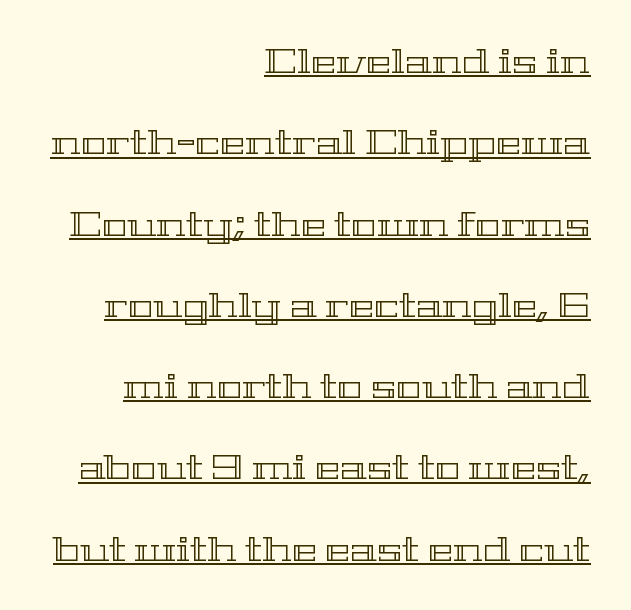
Q: Is the text italic (slanted)? A: No, it is upright.
Q: Is the text underlined? A: Yes.
Q: How is the paragraph aligned? A: Right-aligned.
Q: Is the spacing between letters normal or unusually wide? A: Normal.
Q: Is the spacing between lines tight, normal or loose? A: Loose.
Q: Width (condensed, normal, or wide)? A: Wide.
Q: x-height? A: Medium.
Q: Monospaced? A: No.
